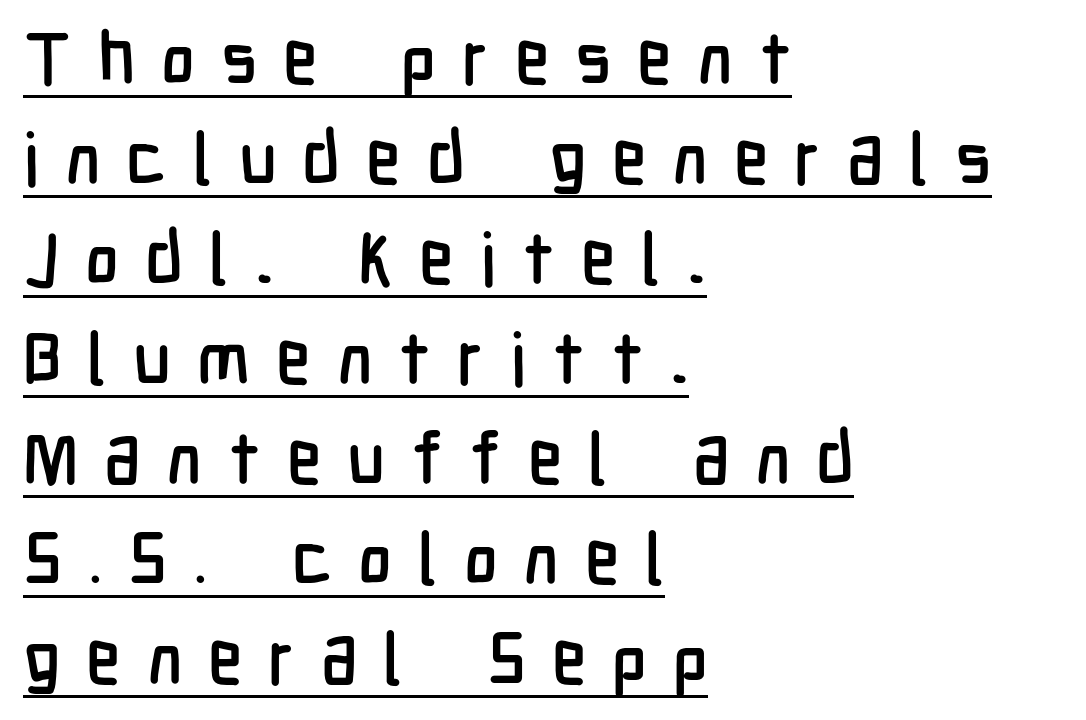
Q: Is the text italic (slanted)? A: No, it is upright.
Q: Is the typeface a serif or a sans-serif typeface? A: Sans-serif.
Q: Is the text underlined? A: Yes.
Q: How is the paragraph aligned? A: Left-aligned.
Q: Is the spacing between letters normal or unusually wide? A: Unusually wide.
Q: Is the spacing between lines tight, normal or loose? A: Normal.
Q: Width (condensed, normal, or wide)? A: Condensed.
Q: Stroke contrast? A: Low.
Q: x-height? A: Medium.
Q: Monospaced? A: No.
